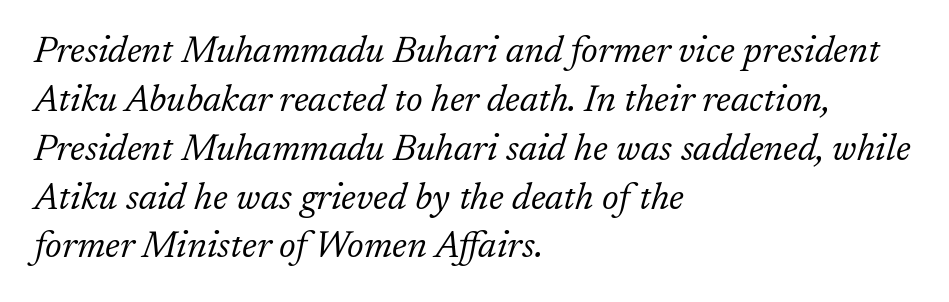
{"serif": "yes", "italic": "yes", "lean": "right", "slant_degrees": 17, "bold": "no", "weight": "light", "width": "normal", "stroke_contrast": "low", "x_height": "medium", "monospaced": "no", "underline": "no", "align": "left", "line_spacing": "normal", "line_spacing_ratio": 1.32, "letter_spacing": "normal", "letter_spacing_em": 0.0, "glyph_px": 37}
